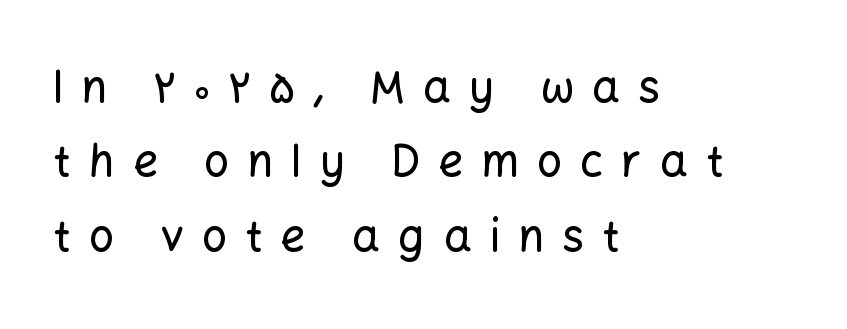
{"serif": "no", "italic": "no", "width": "normal", "stroke_contrast": "low", "x_height": "medium", "monospaced": "no", "underline": "no", "align": "left", "line_spacing": "normal", "line_spacing_ratio": 1.69, "letter_spacing": "wide", "letter_spacing_em": 0.41, "glyph_px": 44}
